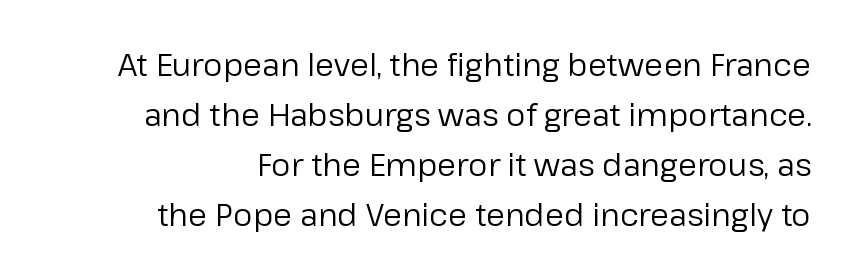
Q: Is the text bold? A: No.
Q: Is the text italic (slanted)? A: No, it is upright.
Q: Is the typeface a serif or a sans-serif typeface? A: Sans-serif.
Q: Is the text underlined? A: No.
Q: Is the spacing between letters normal or unusually wide? A: Normal.
Q: Is the spacing between lines tight, normal or loose? A: Normal.
Q: Width (condensed, normal, or wide)? A: Normal.
Q: Stroke contrast? A: Low.
Q: x-height? A: Medium.
Q: Monospaced? A: No.
